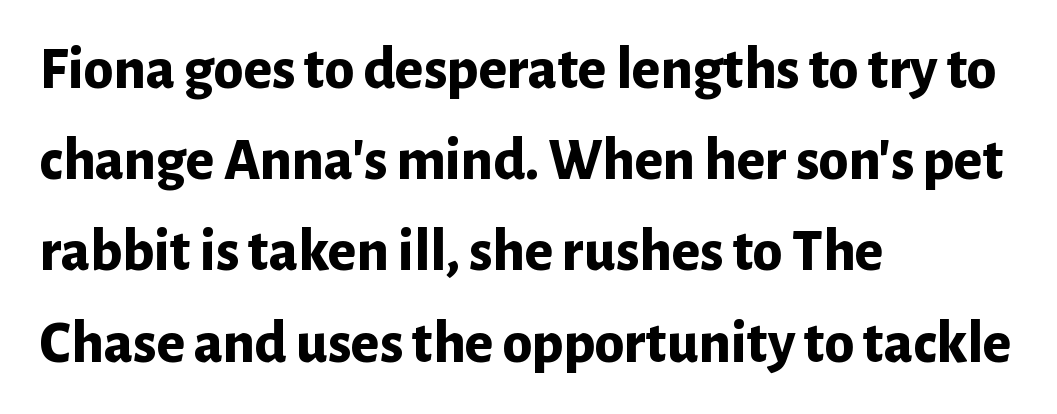
Q: Is the text bold? A: Yes.
Q: Is the text italic (slanted)? A: No, it is upright.
Q: Is the typeface a serif or a sans-serif typeface? A: Sans-serif.
Q: Is the text underlined? A: No.
Q: How is the paragraph aligned? A: Left-aligned.
Q: Is the spacing between letters normal or unusually wide? A: Normal.
Q: Is the spacing between lines tight, normal or loose? A: Normal.
Q: Width (condensed, normal, or wide)? A: Normal.
Q: Stroke contrast? A: Low.
Q: x-height? A: Medium.
Q: Monospaced? A: No.
